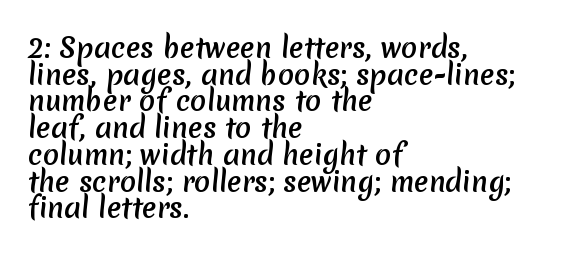
Q: Is the text bold? A: Yes.
Q: Is the text underlined? A: No.
Q: How is the paragraph aligned? A: Left-aligned.
Q: Is the spacing between letters normal or unusually wide? A: Normal.
Q: Is the spacing between lines tight, normal or loose? A: Tight.
